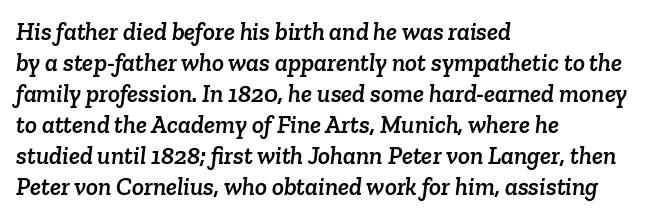
Q: Is the text underlined? A: No.
Q: How is the paragraph aligned? A: Left-aligned.
Q: Is the spacing between letters normal or unusually wide? A: Normal.
